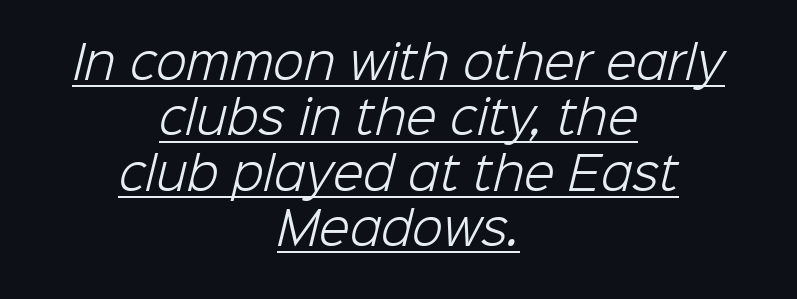
Q: Is the text bold? A: No.
Q: Is the typeface a serif or a sans-serif typeface? A: Sans-serif.
Q: Is the text underlined? A: Yes.
Q: How is the paragraph aligned? A: Centered.
Q: Is the spacing between letters normal or unusually wide? A: Normal.
Q: Width (condensed, normal, or wide)? A: Normal.
Q: Stroke contrast? A: Low.
Q: x-height? A: Medium.
Q: Monospaced? A: No.
